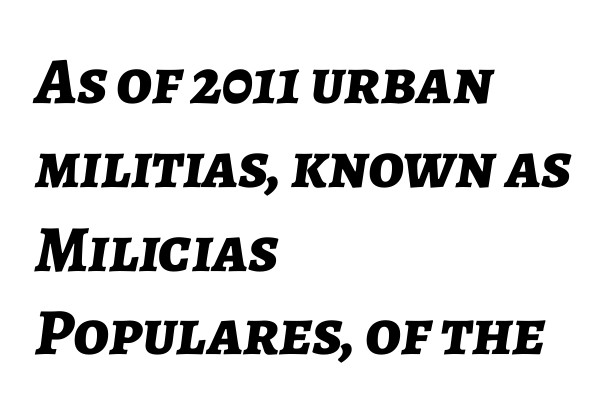
The designer left line spacing at the default. These lines carry a lot of weight — the face is fully bold. Compared with ordinary roman type, these characters are visibly tilted. Is the block centered? No — it sits flush against the left margin. Each letter keeps its own natural width here, so spacing adapts to shape.
